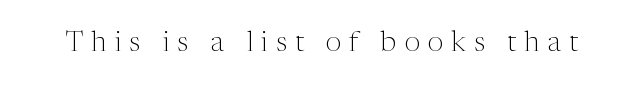
Descenders hang freely into open space. The typography opts for an upright posture over an oblique one. Proportional: the letters do not fall into vertical columns. The tracking reads as deliberately expanded to a designer's eye. Bold? No — there's no thickening of the strokes.
